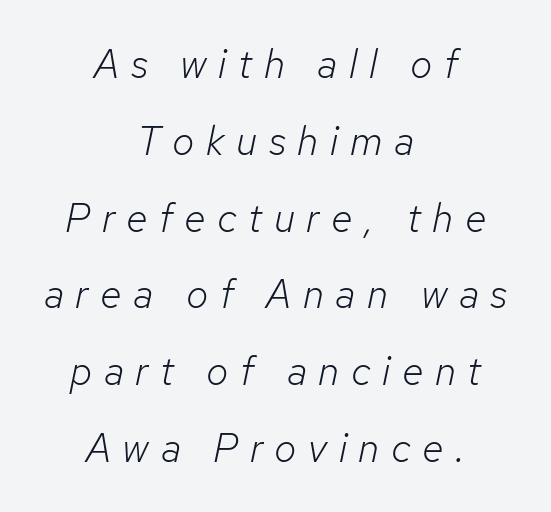
The tracking jumps out immediately: characters are airy and widely separated. Underline: absent. Is this a heavy cut? Hardly; it is regular or lighter. The lines are spread far apart with generous leading. The face used here is proportionally spaced, like ordinary book or web type.
